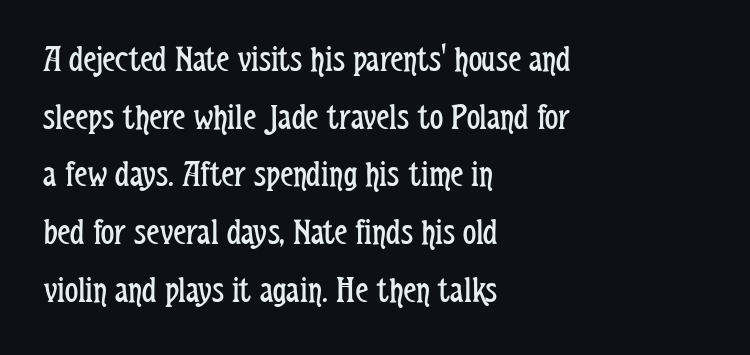
The image shows 37 px regular-weight, condensed sans-serif type, upright; set left-aligned, normal line spacing (1.56x), normal letter spacing, not underlined; low stroke contrast and a medium x-height.
